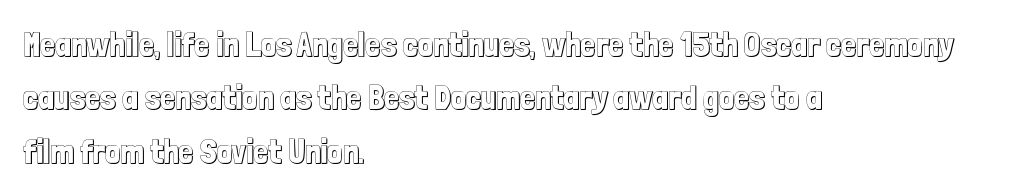
Q: Is the text italic (slanted)? A: No, it is upright.
Q: Is the text underlined? A: No.
Q: How is the paragraph aligned? A: Left-aligned.
Q: Is the spacing between letters normal or unusually wide? A: Normal.
Q: Is the spacing between lines tight, normal or loose? A: Normal.
Q: Width (condensed, normal, or wide)? A: Condensed.
Q: x-height? A: Medium.
Q: Monospaced? A: No.
